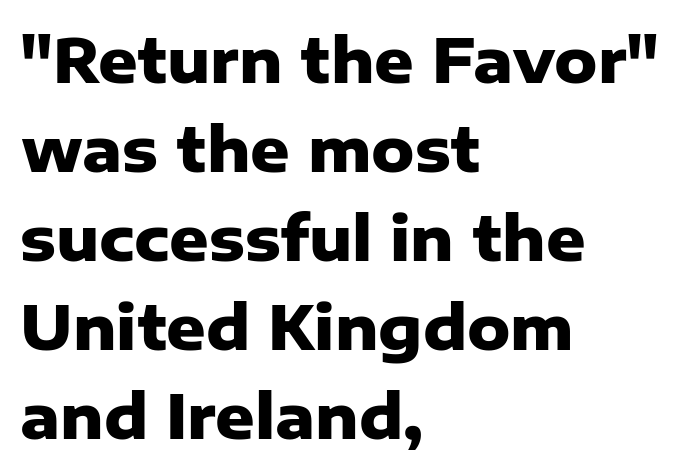
Unmarked baselines from the first word to the last. Every character sits straight up, as roman type does. The block of text has a typical density, with ordinary space between rows. Chunky letters — that's bold for sure. The face used here is a sans, in the tradition of grotesques and geometrics. Leftover space on each line is placed entirely after the last word.
